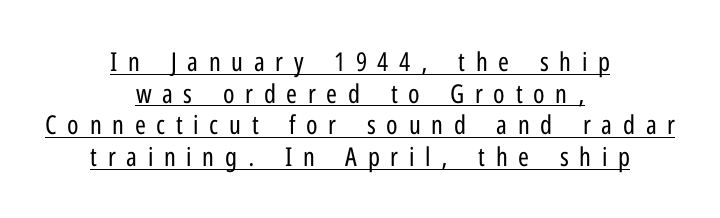
{"italic": "no", "bold": "no", "underline": "yes", "align": "center", "line_spacing_ratio": 1.22, "letter_spacing": "wide", "letter_spacing_em": 0.41, "glyph_px": 26}
